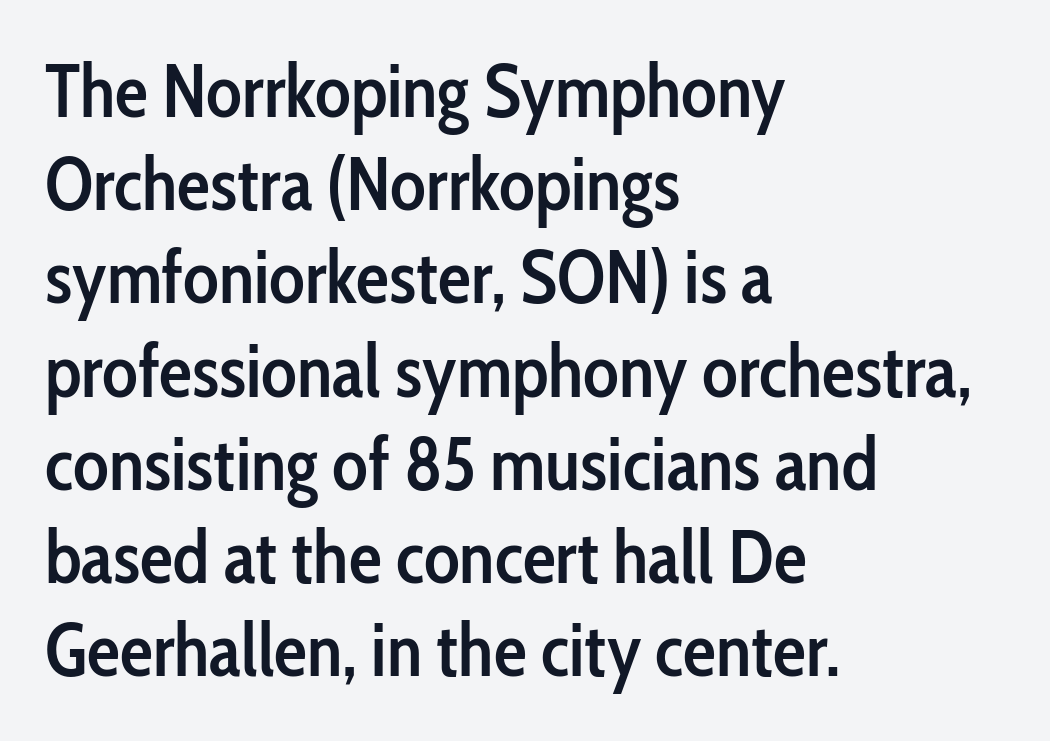
Varying glyph widths throughout — classic text-font behaviour. Quick note: underline off. The designer went with a sans here, leaving each stem footless. Students, observe: this is what conventionally led text looks like.
